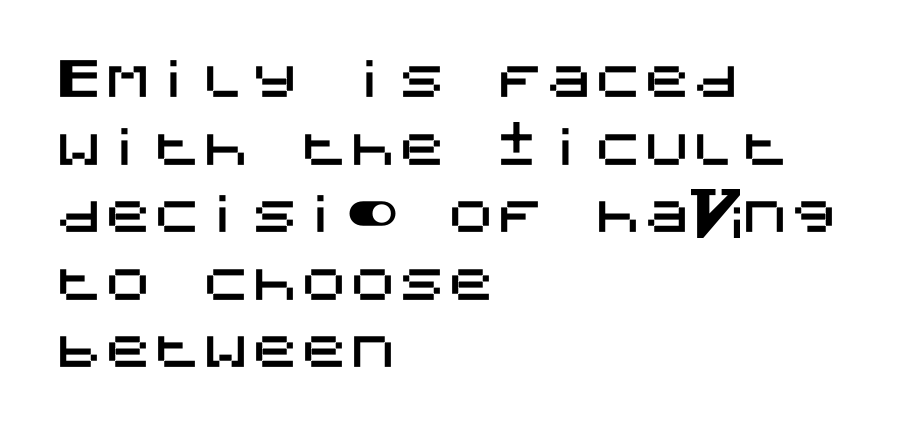
Q: Is the text italic (slanted)? A: No, it is upright.
Q: Is the typeface a serif or a sans-serif typeface? A: Sans-serif.
Q: Is the text underlined? A: No.
Q: How is the paragraph aligned? A: Left-aligned.
Q: Is the spacing between letters normal or unusually wide? A: Normal.
Q: Is the spacing between lines tight, normal or loose? A: Normal.
Q: Width (condensed, normal, or wide)? A: Normal.
Q: Stroke contrast? A: Medium.
Q: x-height? A: Large.
